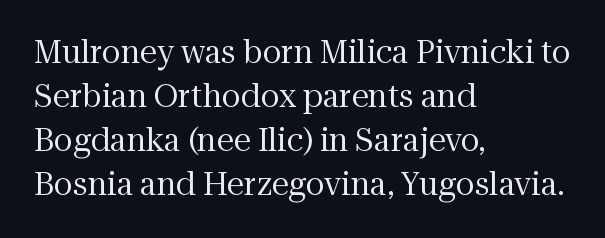
{"serif": "yes", "italic": "no", "bold": "no", "weight": "regular", "width": "normal", "stroke_contrast": "medium", "x_height": "medium", "monospaced": "no", "underline": "no", "align": "left", "line_spacing": "normal", "line_spacing_ratio": 1.42, "letter_spacing": "normal", "letter_spacing_em": 0.0, "glyph_px": 31}
